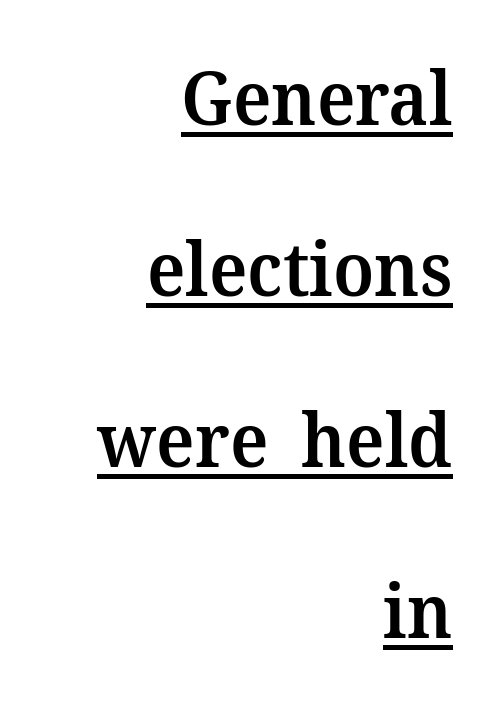
The image shows 74 px semibold serif type, upright; set right-aligned, loose line spacing (2.31x), normal letter spacing, underlined; medium stroke contrast and a medium x-height.
